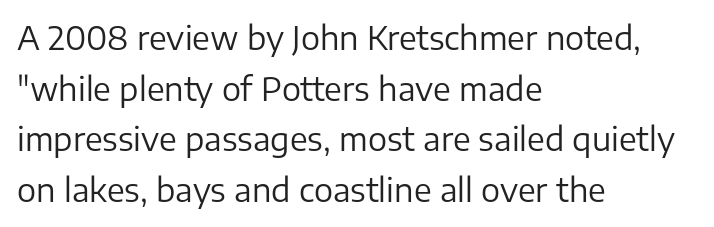
Q: Is the text bold? A: No.
Q: Is the text italic (slanted)? A: No, it is upright.
Q: Is the typeface a serif or a sans-serif typeface? A: Sans-serif.
Q: Is the text underlined? A: No.
Q: How is the paragraph aligned? A: Left-aligned.
Q: Is the spacing between letters normal or unusually wide? A: Normal.
Q: Is the spacing between lines tight, normal or loose? A: Normal.
Q: Width (condensed, normal, or wide)? A: Normal.
Q: Stroke contrast? A: Low.
Q: x-height? A: Medium.
Q: Monospaced? A: No.
